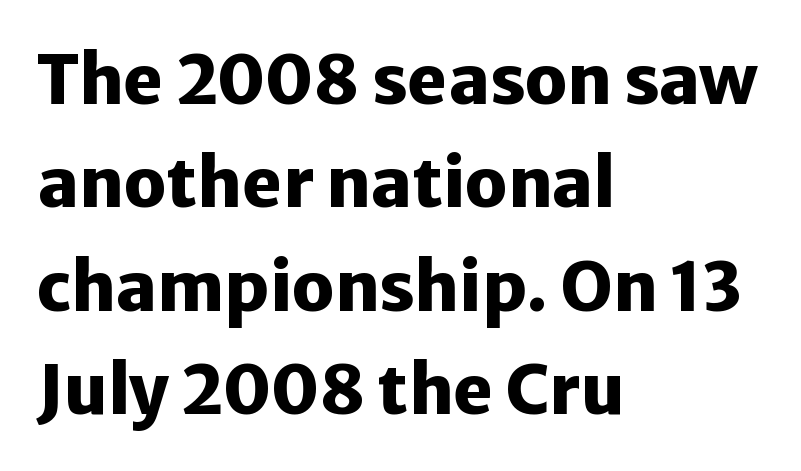
Q: Is the text bold? A: Yes.
Q: Is the text italic (slanted)? A: No, it is upright.
Q: Is the typeface a serif or a sans-serif typeface? A: Sans-serif.
Q: Is the text underlined? A: No.
Q: How is the paragraph aligned? A: Left-aligned.
Q: Is the spacing between letters normal or unusually wide? A: Normal.
Q: Is the spacing between lines tight, normal or loose? A: Normal.
Q: Width (condensed, normal, or wide)? A: Normal.
Q: Stroke contrast? A: Low.
Q: x-height? A: Medium.
Q: Monospaced? A: No.
